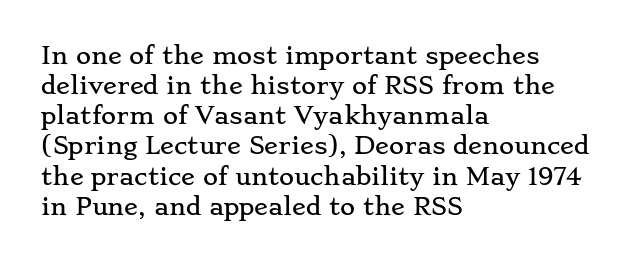
The ragged edge is on the right, which tells us the setting is flush left. What's the leading like? Ordinary, nothing unusual. Posture: straight, roman, zero tilt. The face used here is rendered with its standard letterfit. Letters rest on an invisible, unmarked baseline.
